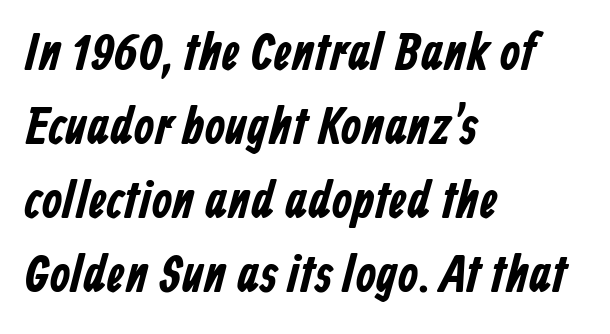
Q: Is the typeface a serif or a sans-serif typeface? A: Sans-serif.
Q: Is the text underlined? A: No.
Q: How is the paragraph aligned? A: Left-aligned.
Q: Is the spacing between letters normal or unusually wide? A: Normal.
Q: Is the spacing between lines tight, normal or loose? A: Normal.
Q: Width (condensed, normal, or wide)? A: Condensed.
Q: Stroke contrast? A: Low.
Q: x-height? A: Medium.
Q: Monospaced? A: No.
